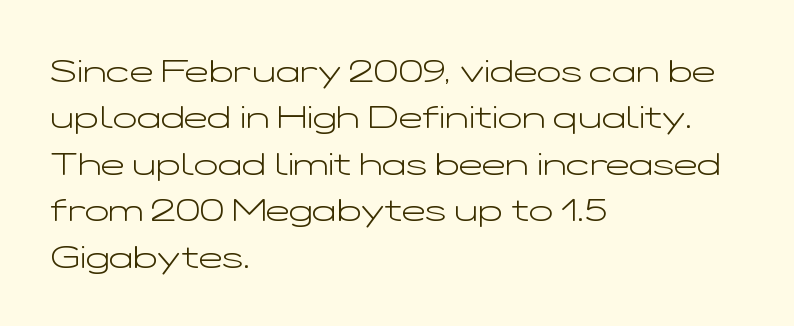
{"serif": "no", "italic": "no", "bold": "no", "weight": "light", "width": "wide", "stroke_contrast": "low", "x_height": "medium", "monospaced": "no", "underline": "no", "align": "left", "line_spacing": "normal", "line_spacing_ratio": 1.45, "letter_spacing": "normal", "letter_spacing_em": 0.0, "glyph_px": 32}
